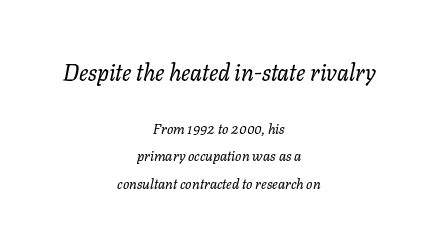
Q: Is the text bold? A: No.
Q: Is the text italic (slanted)? A: Yes, it leans right by about 11 degrees.
Q: Is the text underlined? A: No.
Q: How is the paragraph aligned? A: Centered.
Q: Is the spacing between letters normal or unusually wide? A: Normal.
Q: Is the spacing between lines tight, normal or loose? A: Loose.
Q: Which block of text is set in a larger size, the first (top) or the second (bottom)? A: The first (top) one.
